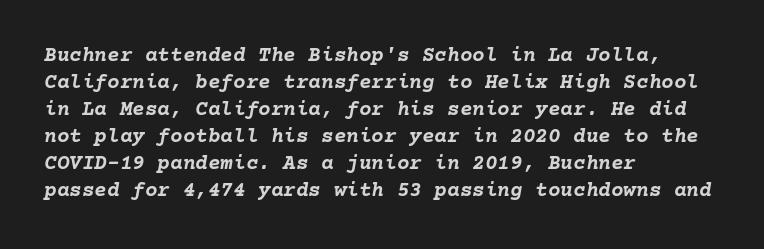
{"italic": "yes", "lean": "right", "slant_degrees": 10, "bold": "yes", "underline": "no", "align": "left", "line_spacing": "normal", "line_spacing_ratio": 1.29, "letter_spacing": "normal", "letter_spacing_em": 0.0, "glyph_px": 21}
